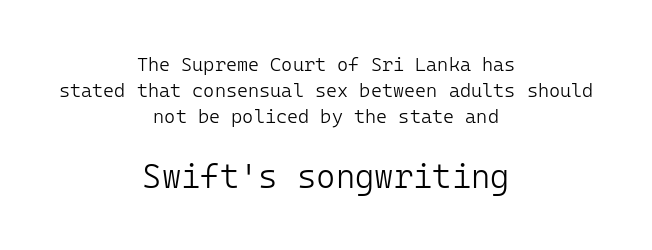
Q: Is the text bold? A: No.
Q: Is the text italic (slanted)? A: No, it is upright.
Q: Is the typeface a serif or a sans-serif typeface? A: Sans-serif.
Q: Is the text underlined? A: No.
Q: How is the paragraph aligned? A: Centered.
Q: Is the spacing between letters normal or unusually wide? A: Normal.
Q: Is the spacing between lines tight, normal or loose? A: Normal.
Q: Which block of text is set in a larger size, the first (top) or the second (bottom)? A: The second (bottom) one.
Q: Width (condensed, normal, or wide)? A: Normal.
Q: Stroke contrast? A: Low.
Q: x-height? A: Medium.
Q: Monospaced? A: Yes.
